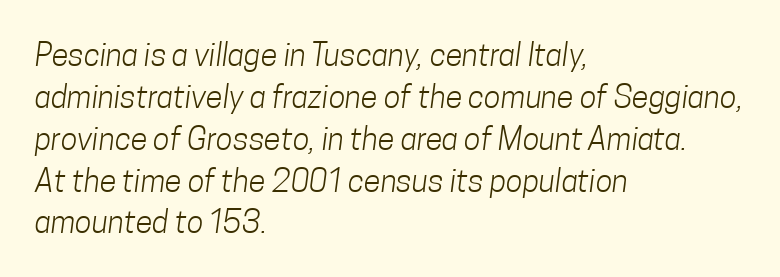
Q: Is the text bold? A: No.
Q: Is the typeface a serif or a sans-serif typeface? A: Sans-serif.
Q: Is the text underlined? A: No.
Q: How is the paragraph aligned? A: Left-aligned.
Q: Is the spacing between letters normal or unusually wide? A: Normal.
Q: Is the spacing between lines tight, normal or loose? A: Normal.
Q: Width (condensed, normal, or wide)? A: Condensed.
Q: Stroke contrast? A: Low.
Q: x-height? A: Medium.
Q: Monospaced? A: No.
